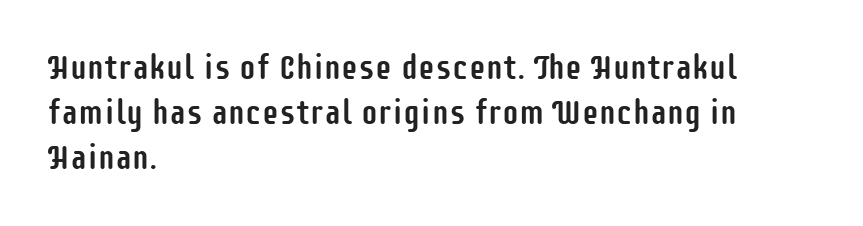
{"serif": "no", "italic": "no", "width": "condensed", "stroke_contrast": "low", "x_height": "large", "monospaced": "no", "underline": "no", "align": "left", "line_spacing": "normal", "line_spacing_ratio": 1.33, "letter_spacing": "normal", "letter_spacing_em": 0.0, "glyph_px": 34}
